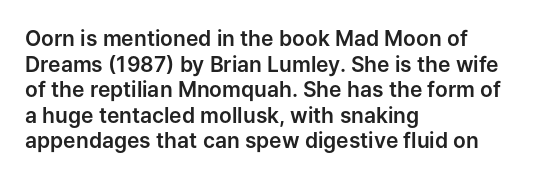
Line beginnings align vertically; line endings do not. Posture: vertical. A typesetter would call this zero additional tracking. The baseline area is clear.
